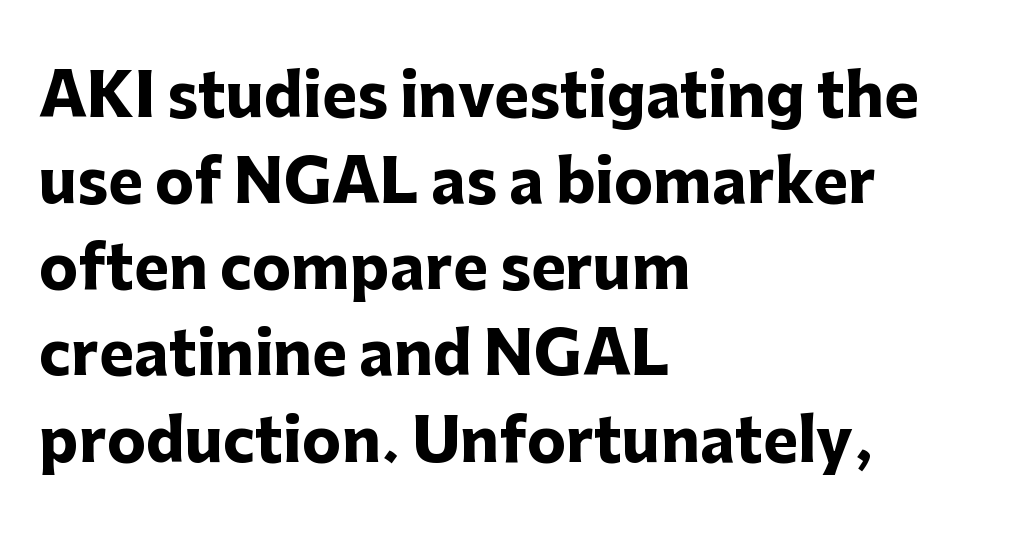
Q: Is the text bold? A: Yes.
Q: Is the text italic (slanted)? A: No, it is upright.
Q: Is the typeface a serif or a sans-serif typeface? A: Sans-serif.
Q: Is the text underlined? A: No.
Q: How is the paragraph aligned? A: Left-aligned.
Q: Is the spacing between letters normal or unusually wide? A: Normal.
Q: Is the spacing between lines tight, normal or loose? A: Normal.
Q: Width (condensed, normal, or wide)? A: Normal.
Q: Stroke contrast? A: Low.
Q: x-height? A: Medium.
Q: Monospaced? A: No.
